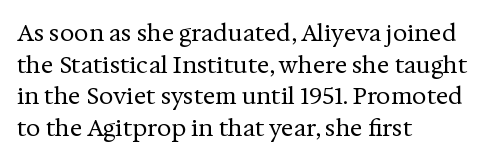
A roman cut, with each character standing at attention. Line spacing here is normal. The text block is weighted toward the left margin, trailing off unevenly rightward. Lines of text with bare space underneath. Nothing unusual about the tracking: characters are spaced as the font intends. A quiet, ordinary-to-light weight characterises the typeface.
